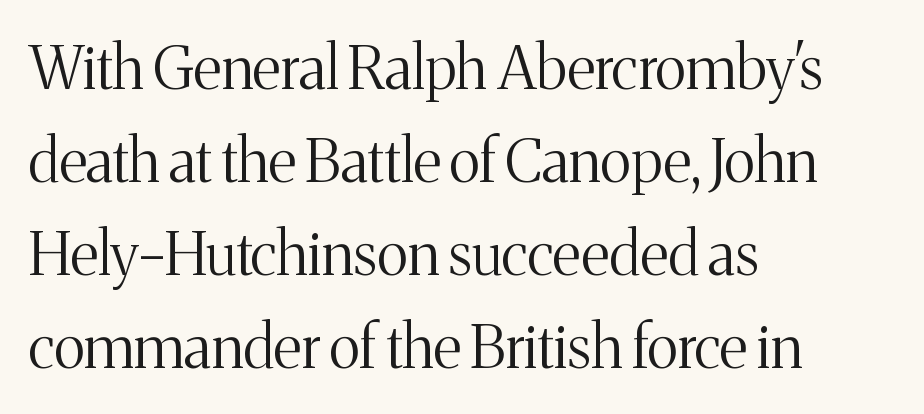
{"serif": "yes", "italic": "no", "bold": "no", "weight": "light", "width": "normal", "stroke_contrast": "medium", "x_height": "medium", "monospaced": "no", "underline": "no", "align": "left", "line_spacing": "normal", "line_spacing_ratio": 1.55, "letter_spacing": "normal", "letter_spacing_em": 0.0, "glyph_px": 60}
